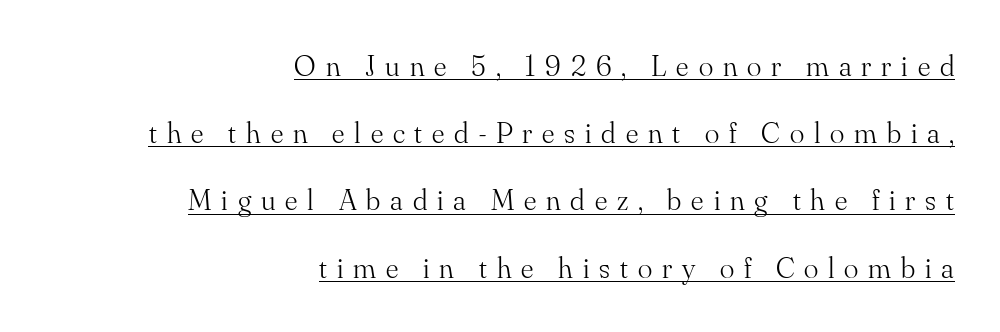
{"serif": "yes", "italic": "no", "bold": "no", "weight": "light", "width": "normal", "stroke_contrast": "medium", "x_height": "small", "monospaced": "no", "underline": "yes", "align": "right", "line_spacing": "loose", "line_spacing_ratio": 2.24, "letter_spacing": "wide", "letter_spacing_em": 0.33, "glyph_px": 30}
